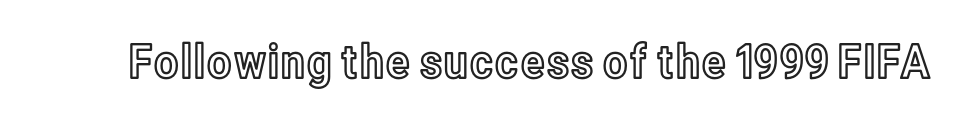
Each word holds together tightly as a unit, with standard inter-letter gaps. The zone under the glyphs is completely vacant. Style check: upright. Spacing verdict: proportional, widths tailored to each character.
